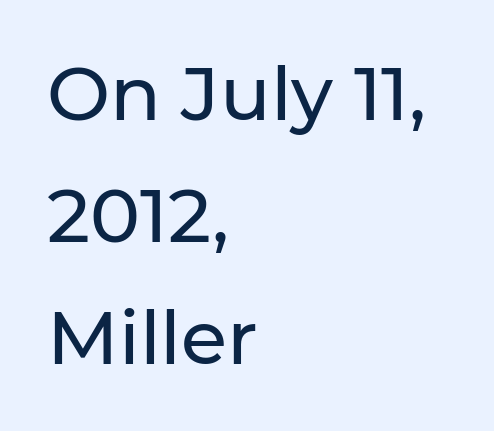
Q: Is the text italic (slanted)? A: No, it is upright.
Q: Is the typeface a serif or a sans-serif typeface? A: Sans-serif.
Q: Is the text underlined? A: No.
Q: How is the paragraph aligned? A: Left-aligned.
Q: Is the spacing between letters normal or unusually wide? A: Normal.
Q: Is the spacing between lines tight, normal or loose? A: Normal.
Q: Width (condensed, normal, or wide)? A: Normal.
Q: Stroke contrast? A: Low.
Q: x-height? A: Medium.
Q: Monospaced? A: No.
